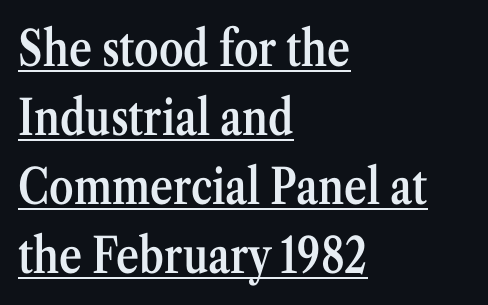
{"serif": "yes", "italic": "no", "bold": "semi", "weight": "semibold", "width": "condensed", "stroke_contrast": "medium", "x_height": "medium", "monospaced": "no", "underline": "yes", "align": "left", "line_spacing": "normal", "line_spacing_ratio": 1.41, "letter_spacing": "normal", "letter_spacing_em": 0.0, "glyph_px": 49}
